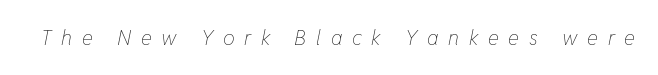
The area under the type is left untouched. Posture: slanted. Short note: letters widely spaced. No chunkiness to these letters — they're not bold.
